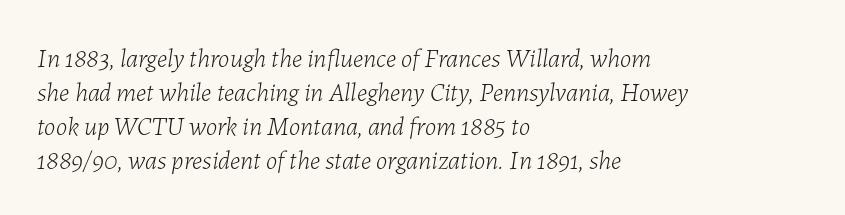
The image shows 26 px text type, italic (leaning right); set left-aligned, normal line spacing (1.31x), normal letter spacing, not underlined.
